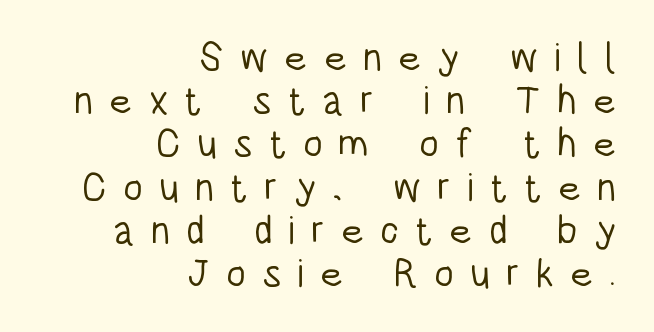
The image shows 40 px light, condensed sans-serif type, upright; set right-aligned, tight line spacing (1.08x), unusually wide letter spacing (+0.4 em), not underlined; low stroke contrast and a large x-height.
